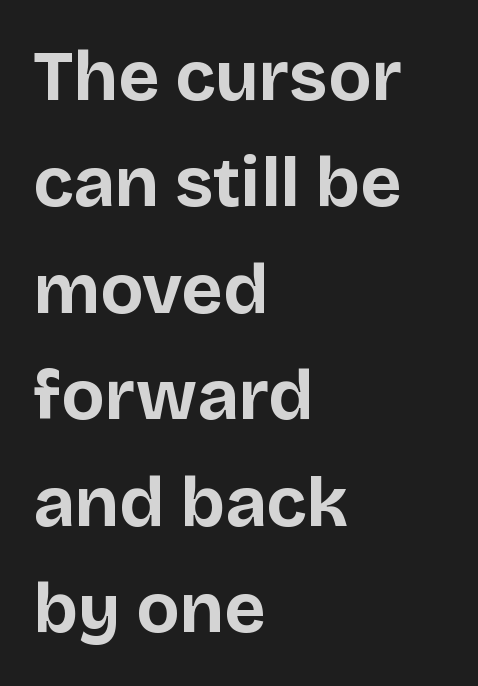
{"serif": "no", "italic": "no", "bold": "yes", "weight": "bold", "width": "normal", "stroke_contrast": "low", "x_height": "large", "monospaced": "no", "underline": "no", "align": "left", "line_spacing": "normal", "line_spacing_ratio": 1.5, "letter_spacing": "normal", "letter_spacing_em": 0.0, "glyph_px": 71}
